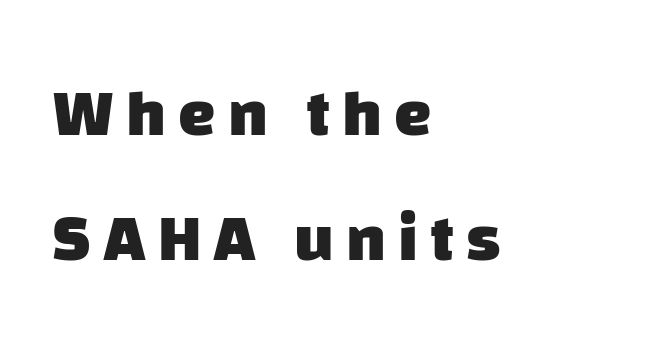
Q: Is the text bold? A: Yes.
Q: Is the typeface a serif or a sans-serif typeface? A: Sans-serif.
Q: Is the text underlined? A: No.
Q: How is the paragraph aligned? A: Left-aligned.
Q: Width (condensed, normal, or wide)? A: Normal.
Q: Stroke contrast? A: Low.
Q: x-height? A: Large.
Q: Monospaced? A: No.
